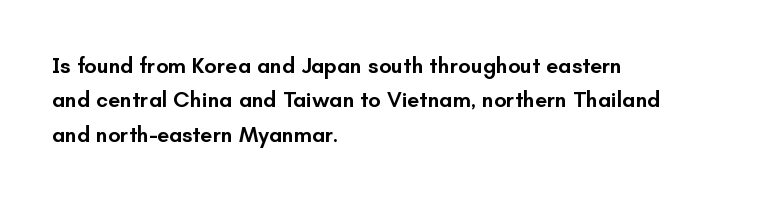
{"italic": "no", "bold": "semi", "underline": "no", "align": "left", "line_spacing": "normal", "line_spacing_ratio": 1.56, "letter_spacing": "normal", "letter_spacing_em": 0.0, "glyph_px": 22}
